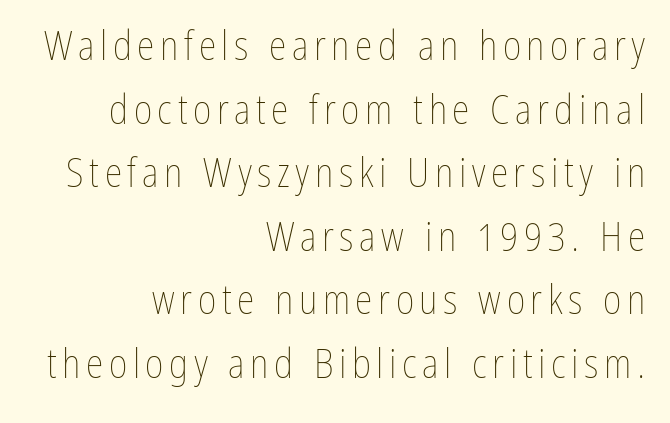
The image shows 40 px thin, condensed type, upright; set right-aligned, normal line spacing (1.59x), not underlined; low stroke contrast and a medium x-height.
